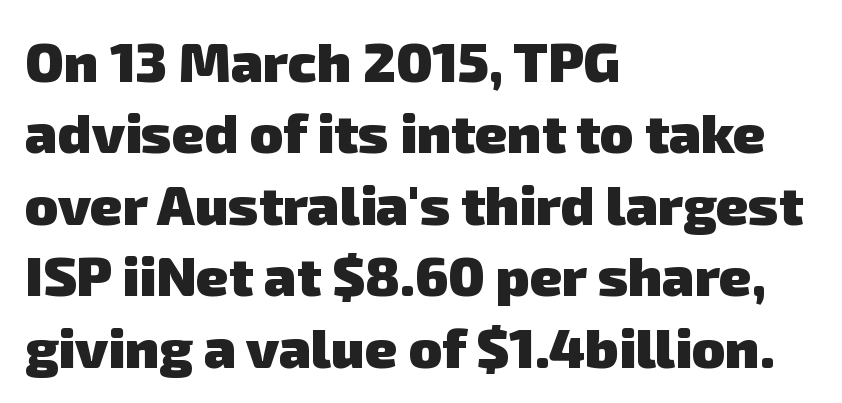
{"serif": "no", "bold": "yes", "weight": "heavy", "width": "normal", "stroke_contrast": "low", "x_height": "medium", "monospaced": "no", "underline": "no", "align": "left", "line_spacing": "normal", "line_spacing_ratio": 1.3, "letter_spacing": "normal", "letter_spacing_em": 0.0, "glyph_px": 55}
